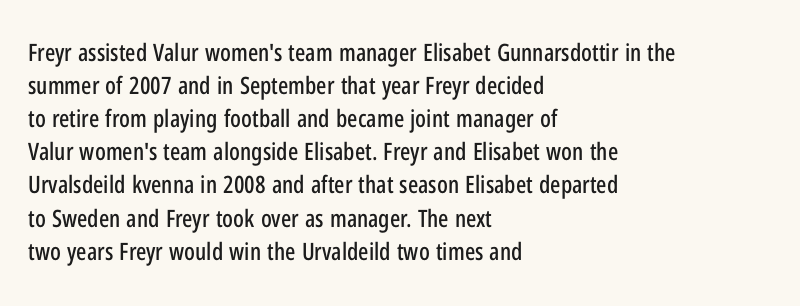
The image shows 24 px text type, upright; set left-aligned, normal line spacing (1.38x), normal letter spacing, not underlined.
